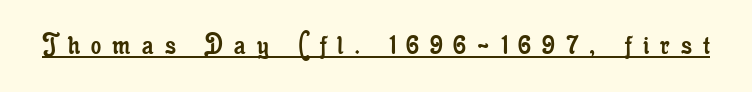
The image shows 32 px regular-weight, condensed serif type, upright; set unusually wide letter spacing (+0.35 em), underlined; low stroke contrast and a small x-height.
